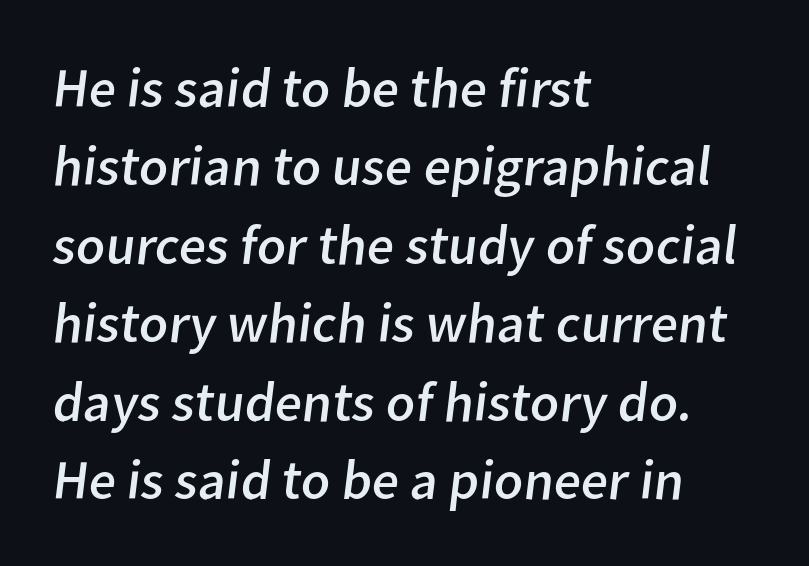
The image shows 56 px regular-weight sans-serif type; set left-aligned, normal line spacing (1.4x), normal letter spacing, not underlined; low stroke contrast and a medium x-height.
